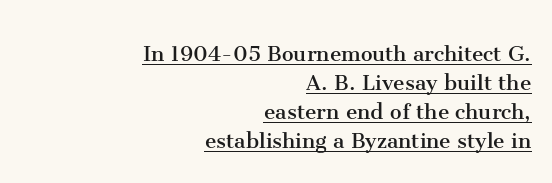
Q: Is the text bold? A: No.
Q: Is the text italic (slanted)? A: No, it is upright.
Q: Is the text underlined? A: Yes.
Q: How is the paragraph aligned? A: Right-aligned.
Q: Is the spacing between letters normal or unusually wide? A: Normal.
Q: Is the spacing between lines tight, normal or loose? A: Tight.
